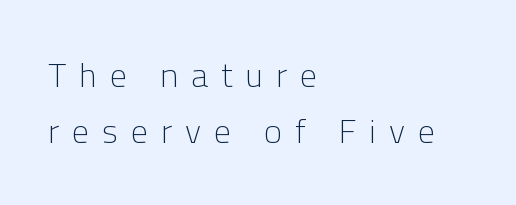
The image shows 34 px light sans-serif type, upright; set left-aligned, normal line spacing (1.64x), unusually wide letter spacing (+0.38 em), not underlined; low stroke contrast and a medium x-height.
